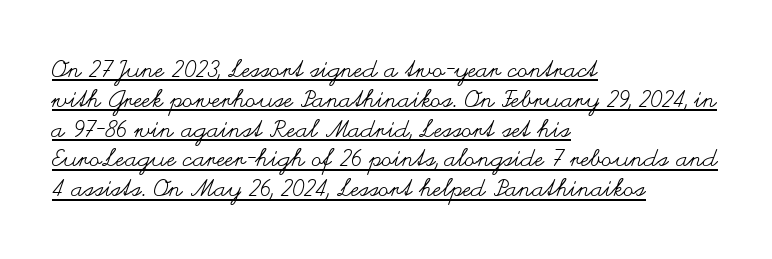
{"bold": "no", "underline": "yes", "align": "left", "line_spacing_ratio": 1.24, "letter_spacing": "normal", "letter_spacing_em": 0.0, "glyph_px": 24}
